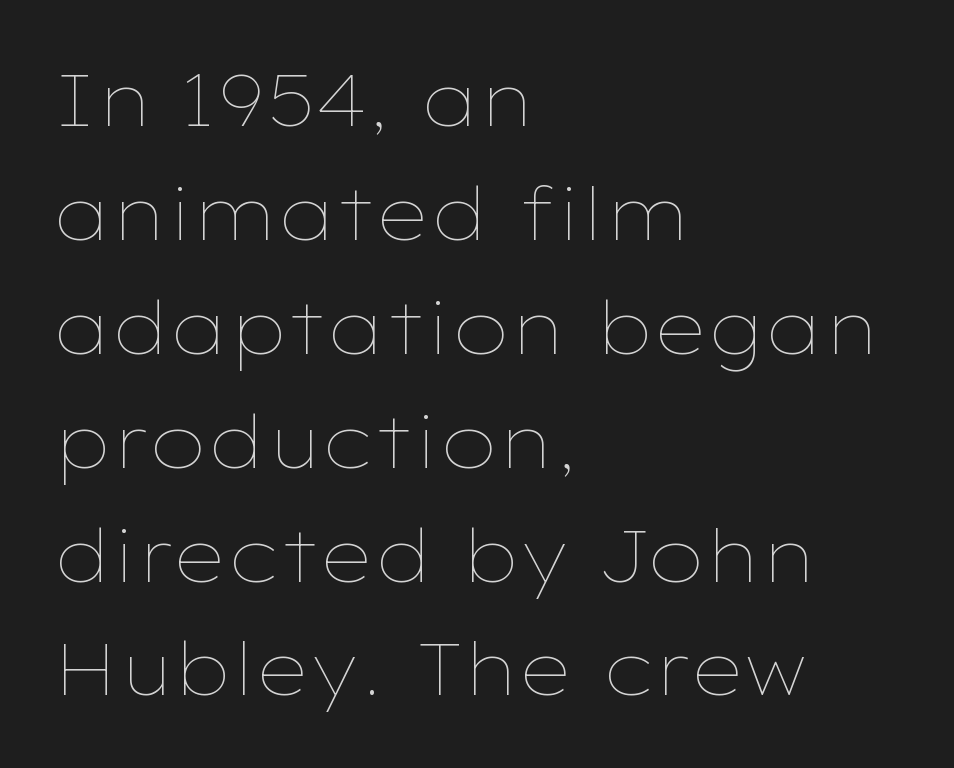
Q: Is the text bold? A: No.
Q: Is the text italic (slanted)? A: No, it is upright.
Q: Is the text underlined? A: No.
Q: How is the paragraph aligned? A: Left-aligned.
Q: Is the spacing between letters normal or unusually wide? A: Normal.
Q: Is the spacing between lines tight, normal or loose? A: Normal.
Q: Width (condensed, normal, or wide)? A: Wide.
Q: Stroke contrast? A: Low.
Q: x-height? A: Medium.
Q: Monospaced? A: No.
